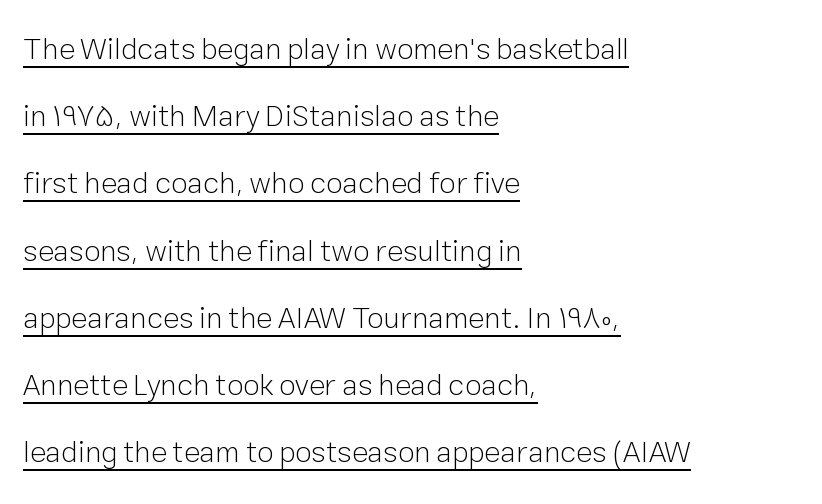
Underlined type. When letters stand straight like this, we call the style roman or upright. The letters look calm and open, with moderate or lighter stems. The designer dialed line spacing up above the default.
